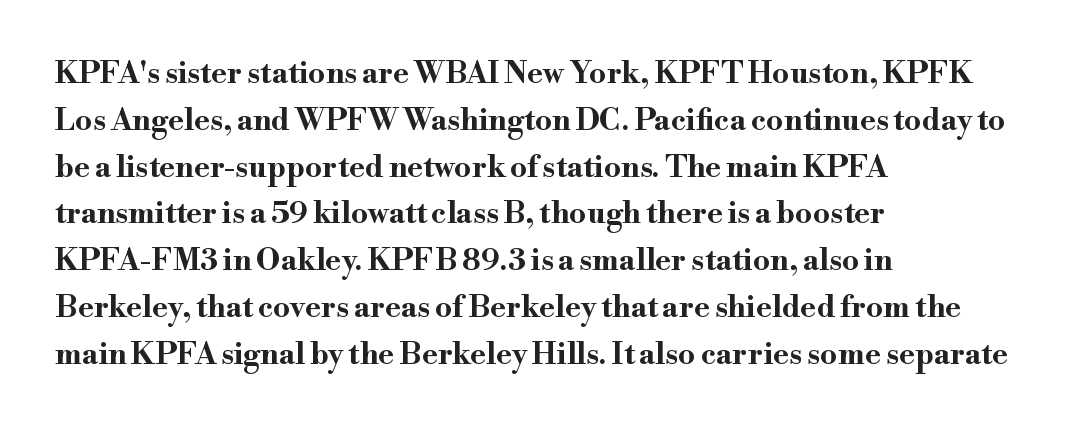
Q: Is the text bold? A: Yes.
Q: Is the text italic (slanted)? A: No, it is upright.
Q: Is the typeface a serif or a sans-serif typeface? A: Serif.
Q: Is the text underlined? A: No.
Q: How is the paragraph aligned? A: Left-aligned.
Q: Is the spacing between letters normal or unusually wide? A: Normal.
Q: Is the spacing between lines tight, normal or loose? A: Normal.
Q: Width (condensed, normal, or wide)? A: Wide.
Q: Stroke contrast? A: High.
Q: x-height? A: Small.
Q: Monospaced? A: No.
